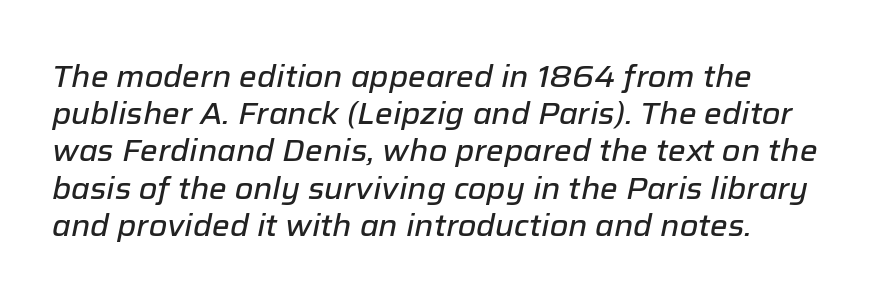
{"italic": "yes", "lean": "right", "slant_degrees": 12, "width": "normal", "stroke_contrast": "low", "x_height": "medium", "monospaced": "no", "underline": "no", "line_spacing_ratio": 1.24, "letter_spacing": "normal", "letter_spacing_em": 0.0, "glyph_px": 30}
